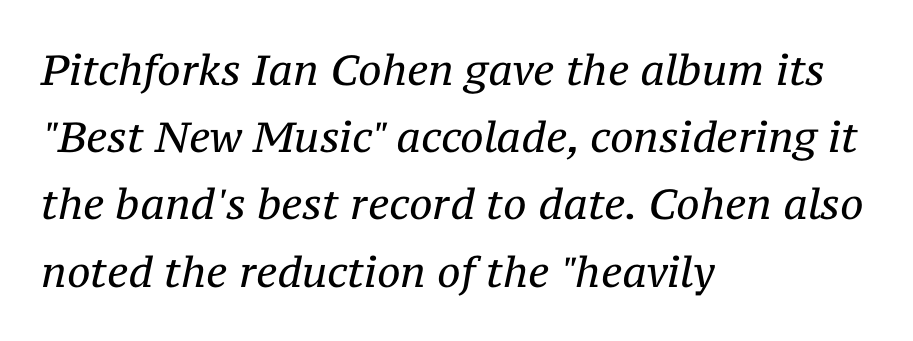
Q: Is the text bold? A: No.
Q: Is the text italic (slanted)? A: Yes, it leans right by about 12 degrees.
Q: Is the typeface a serif or a sans-serif typeface? A: Serif.
Q: Is the text underlined? A: No.
Q: How is the paragraph aligned? A: Left-aligned.
Q: Is the spacing between letters normal or unusually wide? A: Normal.
Q: Is the spacing between lines tight, normal or loose? A: Normal.
Q: Width (condensed, normal, or wide)? A: Normal.
Q: Stroke contrast? A: Medium.
Q: x-height? A: Medium.
Q: Monospaced? A: No.
